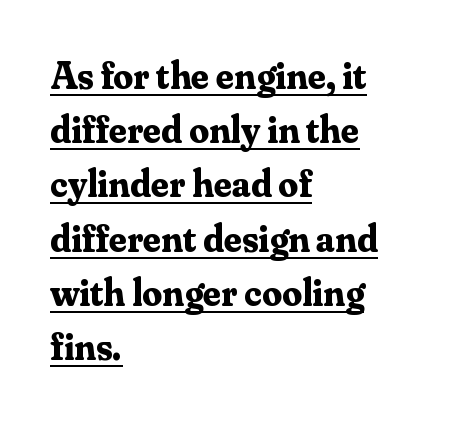
{"serif": "yes", "italic": "no", "bold": "yes", "weight": "bold", "width": "normal", "stroke_contrast": "medium", "x_height": "small", "monospaced": "no", "underline": "yes", "align": "left", "line_spacing": "normal", "line_spacing_ratio": 1.39, "letter_spacing": "normal", "letter_spacing_em": 0.0, "glyph_px": 39}
